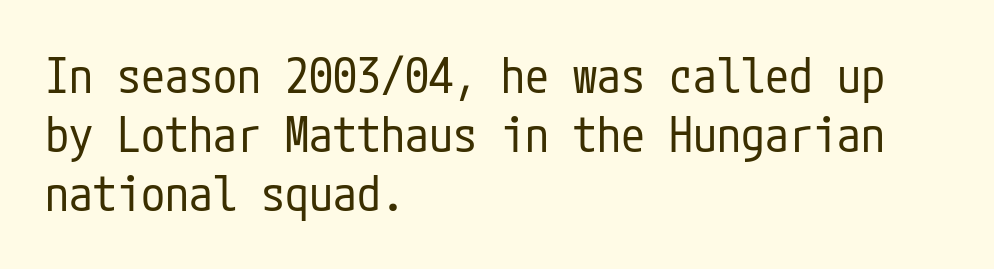
The image shows 48 px regular-weight, condensed sans-serif type, upright; set left-aligned, line spacing 1.23x, normal letter spacing, not underlined; low stroke contrast and a medium x-height.
